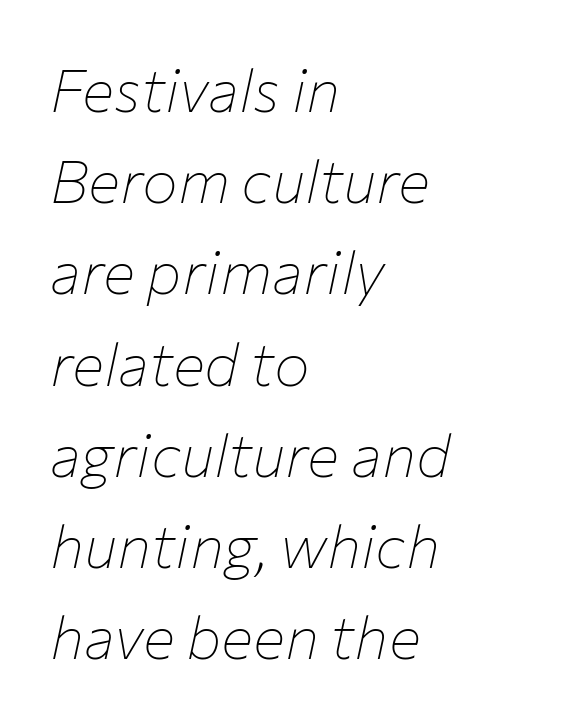
The line-height multiplier appears to be the usual default. The font is comparable to plain body text, perhaps lighter. The passage shown leans; its letterforms are oblique. The baseline area is clear.
